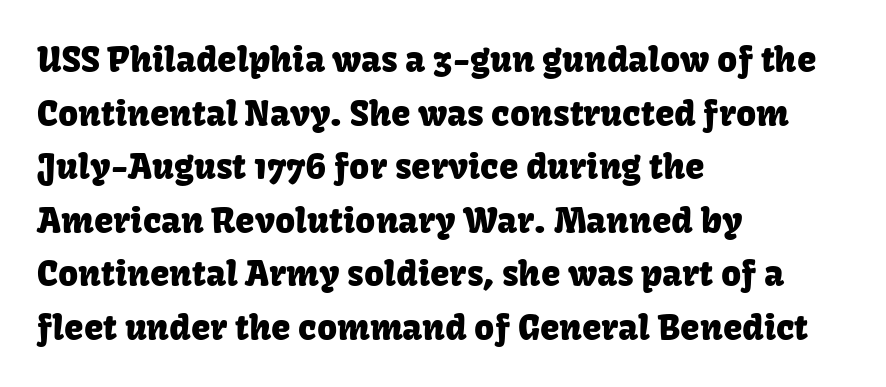
Q: Is the text italic (slanted)? A: No, it is upright.
Q: Is the typeface a serif or a sans-serif typeface? A: Sans-serif.
Q: Is the text underlined? A: No.
Q: How is the paragraph aligned? A: Left-aligned.
Q: Is the spacing between letters normal or unusually wide? A: Normal.
Q: Is the spacing between lines tight, normal or loose? A: Normal.
Q: Width (condensed, normal, or wide)? A: Normal.
Q: Stroke contrast? A: Low.
Q: x-height? A: Medium.
Q: Monospaced? A: No.
